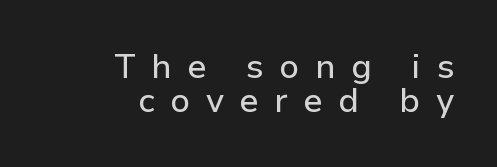
{"serif": "no", "italic": "no", "width": "normal", "stroke_contrast": "low", "x_height": "medium", "monospaced": "no", "underline": "no", "align": "right", "line_spacing": "tight", "line_spacing_ratio": 1.0, "letter_spacing": "wide", "letter_spacing_em": 0.46, "glyph_px": 34}
